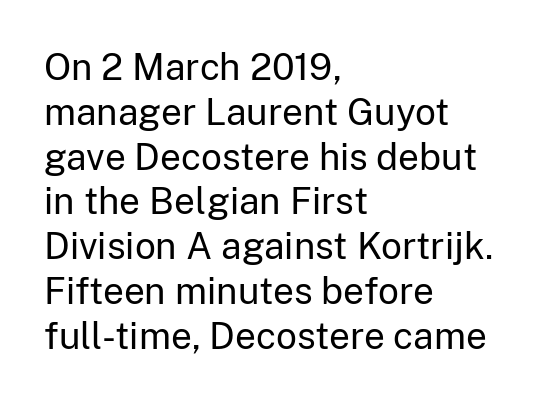
How are the letters spaced? Ordinarily, with no added tracking. A classic flush-left, rag-right setting is used for this passage. A typesetter would label this face a sans. The type sits square on the baseline with zero lean.
